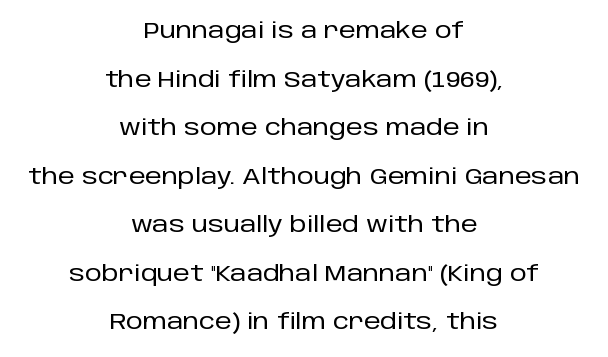
Here the glyphs are tracked normally, forming tight word shapes. Nope, not italic — everything's standing straight. Typeset on center — no edge is straight. Successive baselines arrive slowly, with a big drop between each. Descenders hang freely into open space.
